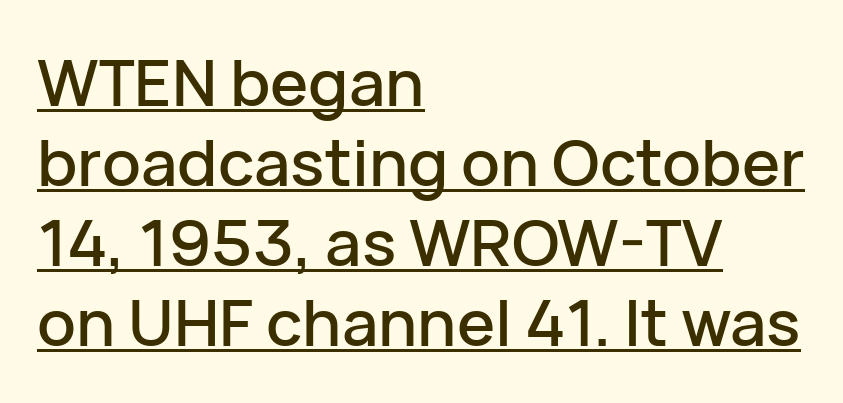
The image shows 64 px sans-serif type, upright; set left-aligned, normal line spacing (1.25x), normal letter spacing, underlined; low stroke contrast and a medium x-height.
